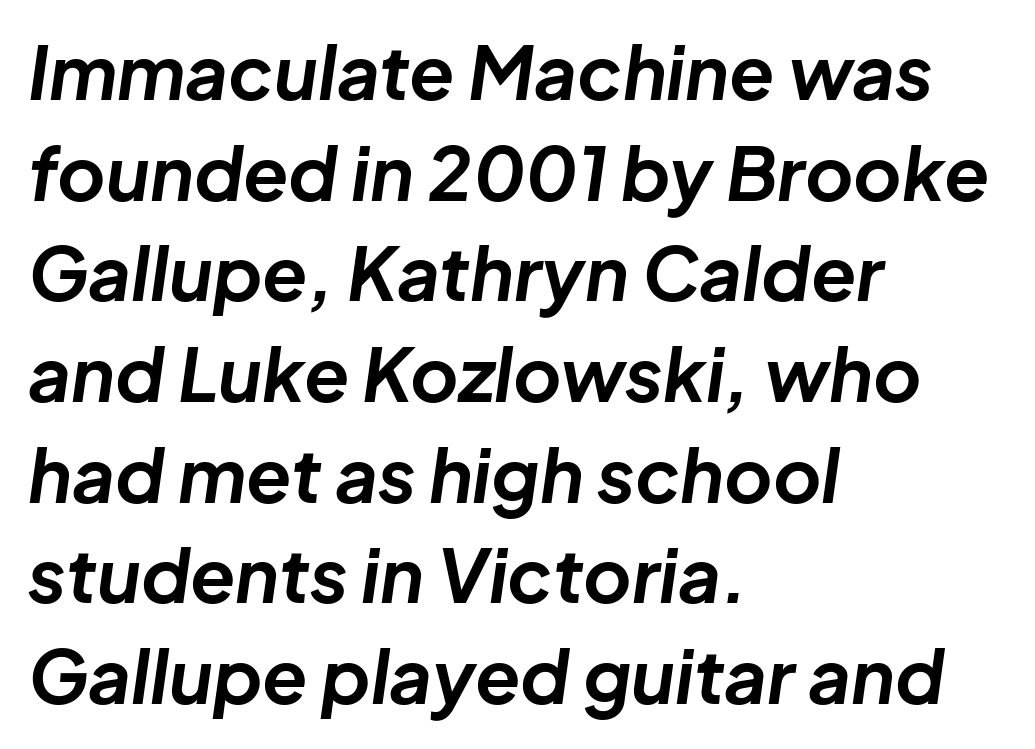
Q: Is the text bold? A: Yes.
Q: Is the text italic (slanted)? A: Yes, it leans right by about 8 degrees.
Q: Is the text underlined? A: No.
Q: How is the paragraph aligned? A: Left-aligned.
Q: Is the spacing between letters normal or unusually wide? A: Normal.
Q: Is the spacing between lines tight, normal or loose? A: Normal.
Q: Width (condensed, normal, or wide)? A: Normal.
Q: Stroke contrast? A: Low.
Q: x-height? A: Medium.
Q: Monospaced? A: No.
